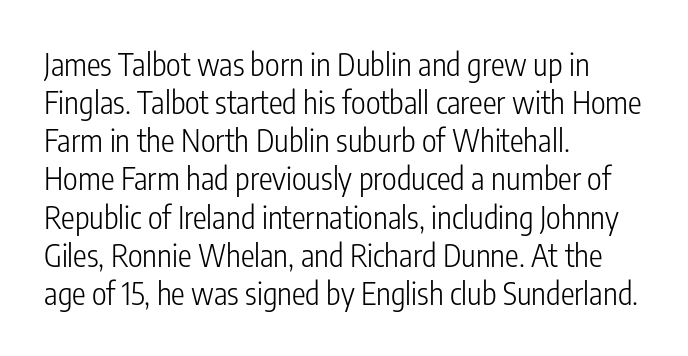
The image shows 31 px light, condensed sans-serif type, upright; set left-aligned, line spacing 1.23x, normal letter spacing, not underlined; low stroke contrast and a medium x-height.
